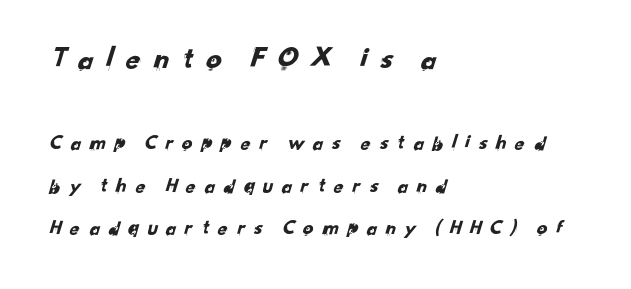
{"serif": "no", "width": "normal", "stroke_contrast": "low", "x_height": "small", "monospaced": "no", "underline": "no", "align": "left", "line_spacing": "loose", "line_spacing_ratio": 2.02, "letter_spacing": "wide", "letter_spacing_em": 0.34, "larger_block": "first", "size_ratio": 1.48, "glyph_px": 31}
